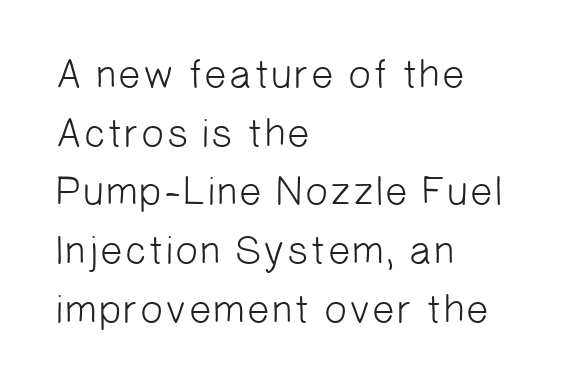
The image shows 41 px light sans-serif type; set left-aligned, normal line spacing (1.43x), normal letter spacing, not underlined; low stroke contrast and a medium x-height.
